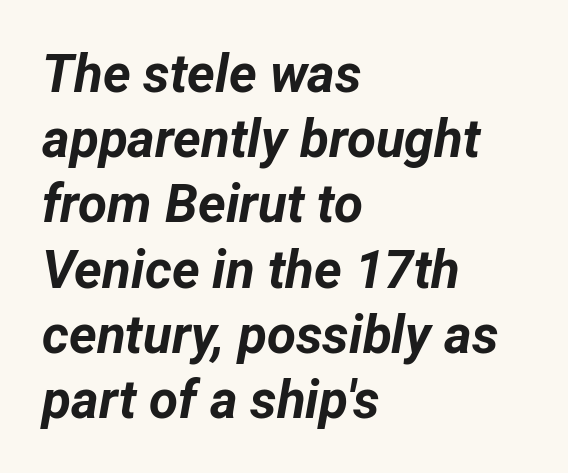
Q: Is the text bold? A: Yes.
Q: Is the text italic (slanted)? A: Yes, it leans right by about 12 degrees.
Q: Is the text underlined? A: No.
Q: How is the paragraph aligned? A: Left-aligned.
Q: Is the spacing between letters normal or unusually wide? A: Normal.
Q: Width (condensed, normal, or wide)? A: Normal.
Q: Stroke contrast? A: Low.
Q: x-height? A: Medium.
Q: Monospaced? A: No.
